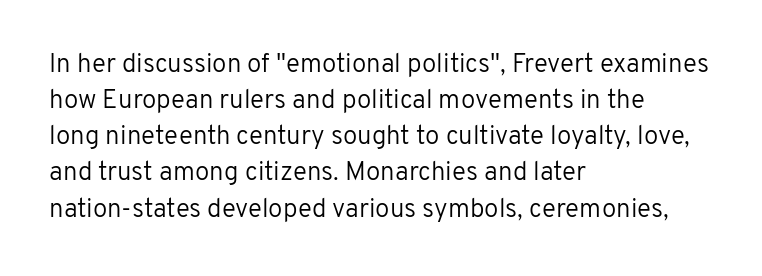
{"italic": "no", "bold": "no", "underline": "no", "align": "left", "line_spacing": "normal", "line_spacing_ratio": 1.39, "letter_spacing": "normal", "letter_spacing_em": 0.0, "glyph_px": 26}
